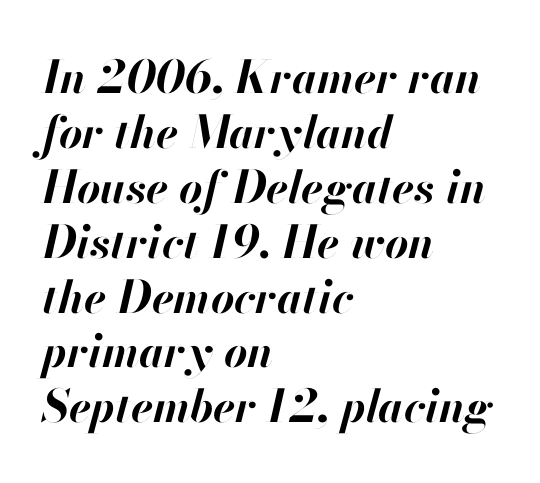
{"italic": "yes", "lean": "right", "slant_degrees": 13, "bold": "yes", "weight": "bold", "width": "normal", "stroke_contrast": "high", "x_height": "small", "monospaced": "no", "underline": "no", "align": "left", "line_spacing_ratio": 1.22, "letter_spacing": "normal", "letter_spacing_em": 0.0, "glyph_px": 45}
